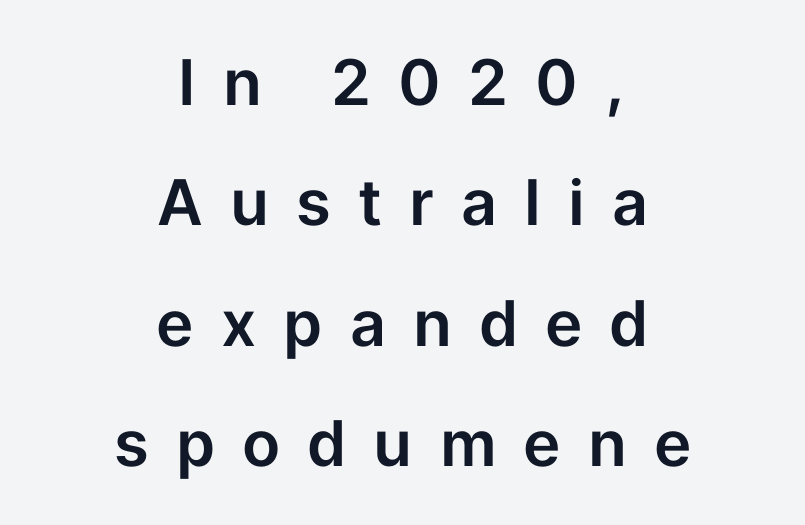
Letter spacing: wide. Loosely led — the rows are spread out. What kind of face is this? One without serifs — a sans. Think of a printed novel: that variable character pitch is what you see here.
